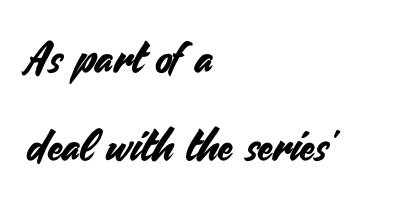
{"serif": "no", "width": "normal", "stroke_contrast": "medium", "x_height": "small", "monospaced": "no", "underline": "no", "align": "left", "line_spacing": "loose", "line_spacing_ratio": 2.04, "letter_spacing": "normal", "letter_spacing_em": 0.0, "glyph_px": 43}
